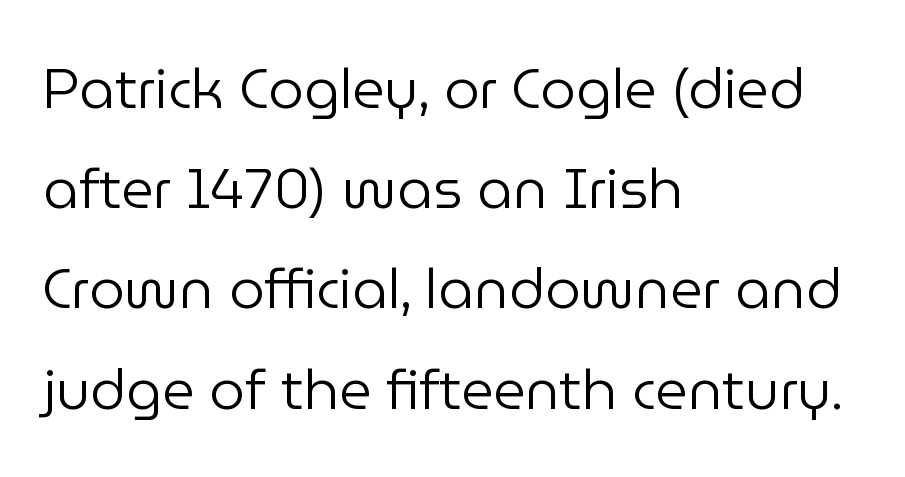
{"serif": "no", "italic": "no", "bold": "no", "weight": "regular", "width": "normal", "stroke_contrast": "low", "x_height": "medium", "monospaced": "no", "underline": "no", "align": "left", "line_spacing_ratio": 1.79, "letter_spacing": "normal", "letter_spacing_em": 0.0, "glyph_px": 56}
